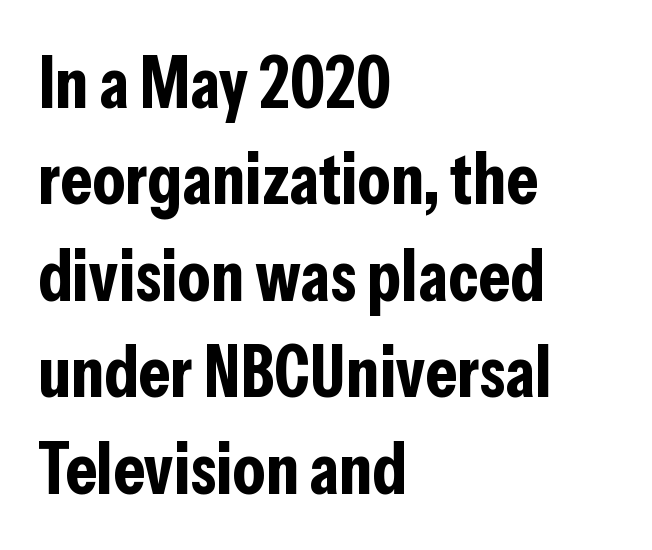
{"serif": "no", "italic": "no", "bold": "yes", "weight": "bold", "width": "condensed", "stroke_contrast": "low", "x_height": "medium", "monospaced": "no", "underline": "no", "align": "left", "line_spacing": "normal", "line_spacing_ratio": 1.34, "letter_spacing": "normal", "letter_spacing_em": 0.0, "glyph_px": 72}
